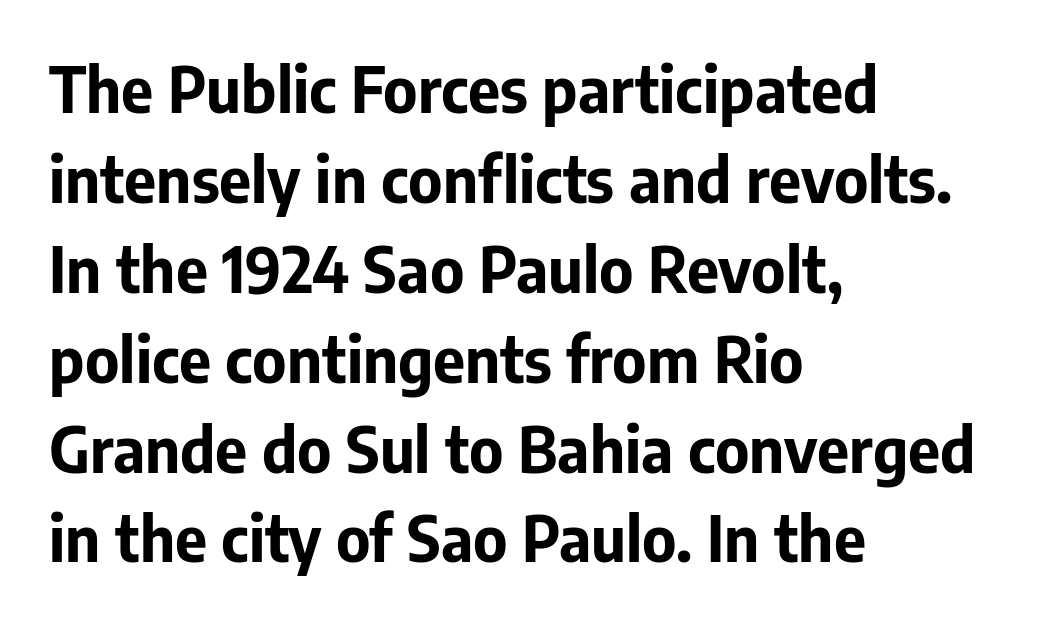
Every row of glyphs begins at an identical x-position on the left. The typeface chosen for these lines omits serifs. The passage shown stacks its lines at a standard gap. Weight check: bold — yes, fully. The axis of the letterforms is exactly vertical. The passage shown is typed in a proportional face where columns would drift.
